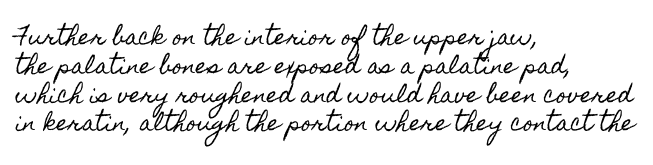
The image shows 21 px text type; set left-aligned, normal line spacing (1.37x), normal letter spacing, not underlined.
